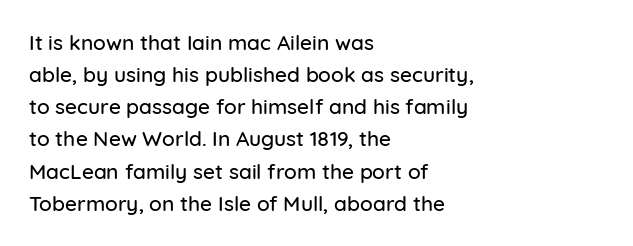
Layout note: lines flush left. The string is rendered with underlining switched off. The line texture is even and compact thanks to regular tracking. A roman cut, with each character standing at attention. The space between consecutive lines is moderate.
